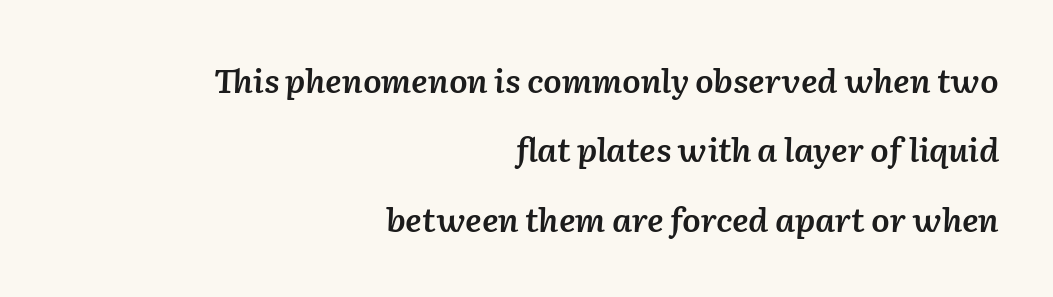
Tracking here is standard; glyphs follow each other at the usual distance. These lines are rendered in a variable-pitch font. In CSS terms this would be text-align: right. Every letter is mildly thick-stroked: semibold rather than bold. Summary of vertical rhythm: relaxed, with wide interline spacing.
